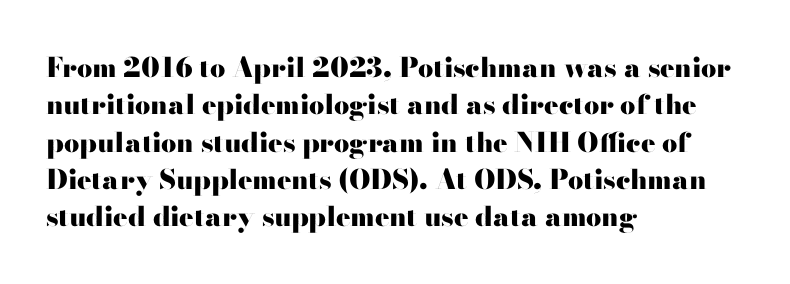
The image shows 27 px bold type, upright; set left-aligned, normal line spacing (1.38x), normal letter spacing, not underlined.
